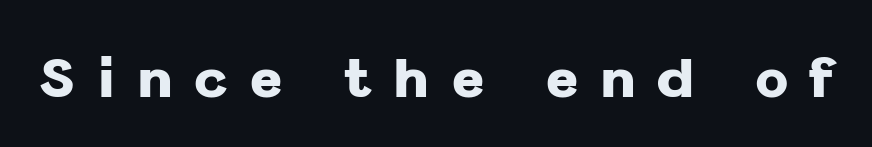
The image shows 55 px heavy sans-serif type, upright; set unusually wide letter spacing (+0.41 em), not underlined; low stroke contrast and a medium x-height.
